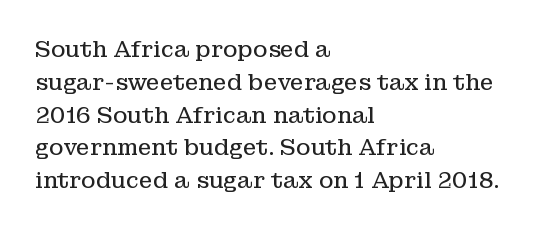
The image shows 22 px text type, upright; set left-aligned, normal line spacing (1.49x), normal letter spacing, not underlined.
